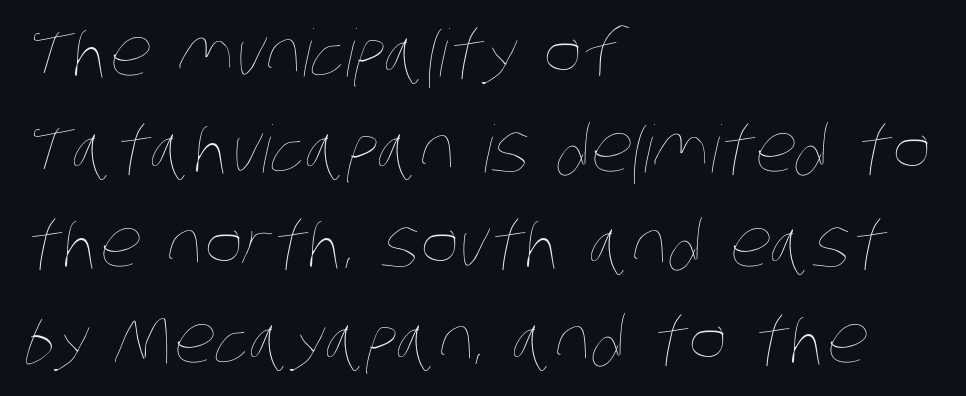
Glyph-to-glyph distance matches everyday printed text. Summary of weight: not heavy and not bold. This sample has the flowing, uneven cadence of proportional lettering. The specimen omits any rule beneath the text block's lines. Caption: multi-line text, flush left, ragged right.
